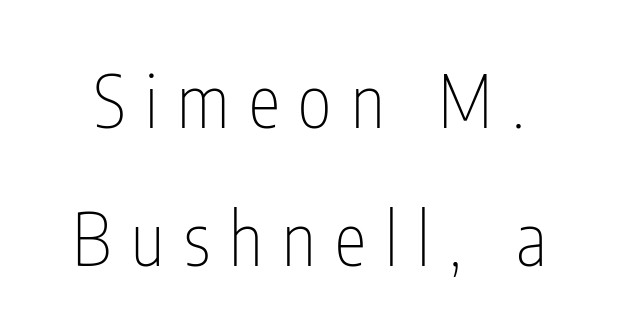
Q: Is the text bold? A: No.
Q: Is the text italic (slanted)? A: No, it is upright.
Q: Is the typeface a serif or a sans-serif typeface? A: Sans-serif.
Q: Is the text underlined? A: No.
Q: Is the spacing between letters normal or unusually wide? A: Unusually wide.
Q: Is the spacing between lines tight, normal or loose? A: Loose.
Q: Width (condensed, normal, or wide)? A: Condensed.
Q: Stroke contrast? A: Low.
Q: x-height? A: Medium.
Q: Monospaced? A: No.
